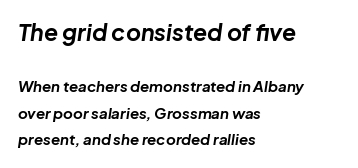
The earlier block is typeset at a bigger size than the later block. Clear beneath every line of the passage. Typeset ragged right — the left edge is the straight one. Is the type bold? Yes — the strokes are clearly thick and heavy.
